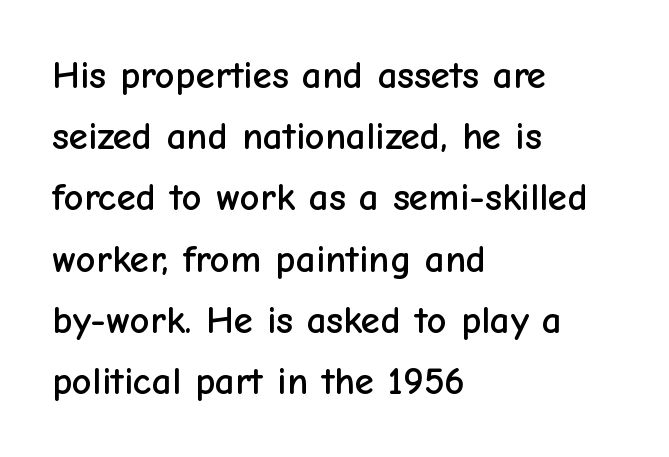
The image shows 39 px sans-serif type, upright; set left-aligned, normal line spacing (1.57x), normal letter spacing, not underlined; low stroke contrast and a medium x-height.
